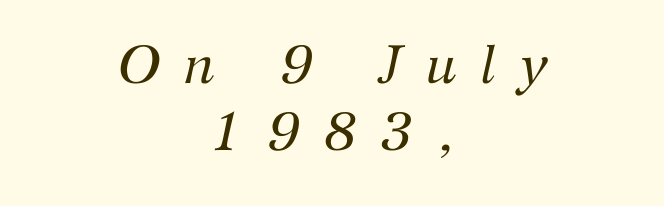
In CSS terms this would be text-align: center. The passage shown is not underscored anywhere. No chunkiness to these letters — they're not bold. Each letter's strokes conclude with small projecting serifs. Emphasis-style slanted type is in use.
